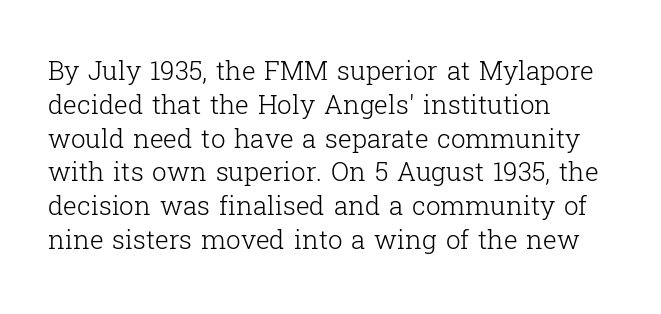
Q: Is the text bold? A: No.
Q: Is the text italic (slanted)? A: No, it is upright.
Q: Is the text underlined? A: No.
Q: How is the paragraph aligned? A: Left-aligned.
Q: Is the spacing between letters normal or unusually wide? A: Normal.
Q: Is the spacing between lines tight, normal or loose? A: Normal.
